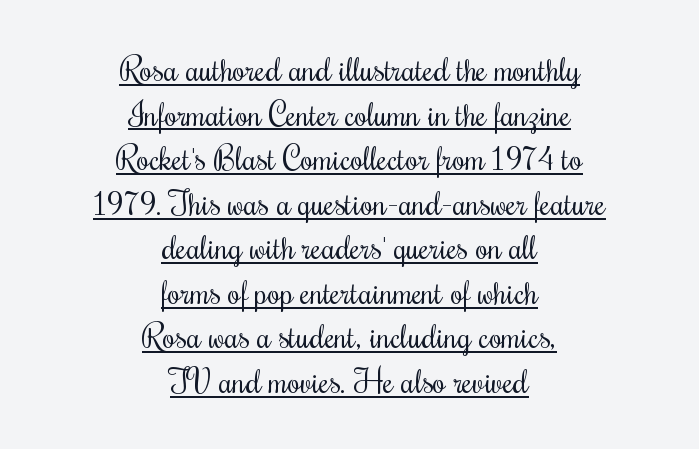
{"bold": "no", "weight": "regular", "width": "condensed", "stroke_contrast": "medium", "x_height": "small", "monospaced": "no", "underline": "yes", "align": "center", "line_spacing": "normal", "line_spacing_ratio": 1.35, "letter_spacing": "normal", "letter_spacing_em": 0.0, "glyph_px": 33}
